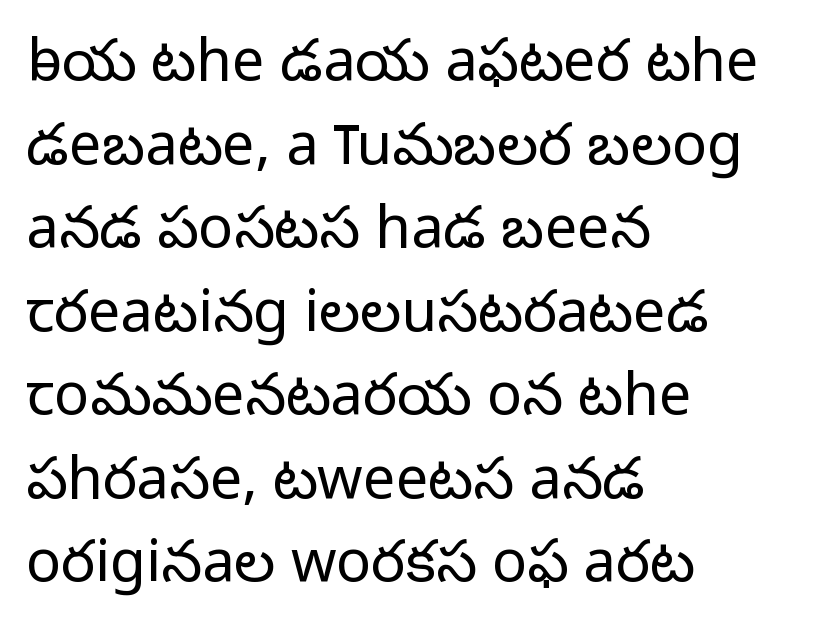
Q: Is the text bold? A: No.
Q: Is the text italic (slanted)? A: No, it is upright.
Q: Is the typeface a serif or a sans-serif typeface? A: Sans-serif.
Q: Is the text underlined? A: No.
Q: How is the paragraph aligned? A: Left-aligned.
Q: Is the spacing between letters normal or unusually wide? A: Normal.
Q: Is the spacing between lines tight, normal or loose? A: Normal.
Q: Width (condensed, normal, or wide)? A: Normal.
Q: Stroke contrast? A: Low.
Q: x-height? A: Medium.
Q: Monospaced? A: No.
